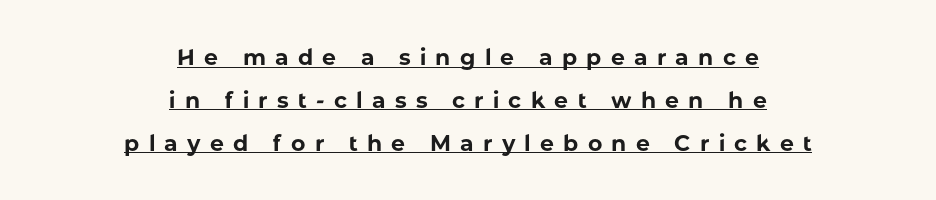
Display-style spreading of the glyphs; the letterfit is very open. Is the block centered? Yes — each line is placed symmetrically about the middle. Summary of vertical rhythm: relaxed, with wide interline spacing. A baseline rule has been typeset under these characters. The glyphs have the mass of a bold cut. Italic: no, the glyphs are upright roman.
